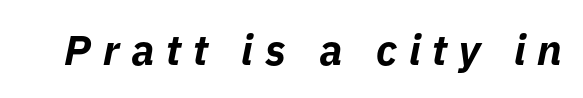
{"italic": "yes", "lean": "right", "slant_degrees": 11, "bold": "yes", "weight": "bold", "width": "normal", "stroke_contrast": "low", "x_height": "medium", "monospaced": "no", "underline": "no", "letter_spacing": "wide", "letter_spacing_em": 0.28, "glyph_px": 42}
